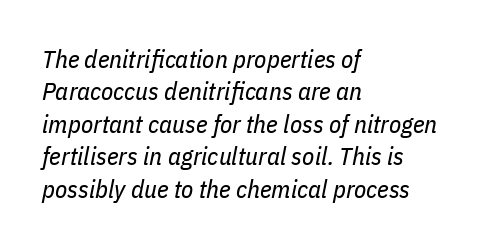
The image shows 25 px text type, italic (leaning right); set left-aligned, normal line spacing (1.3x), normal letter spacing, not underlined.
